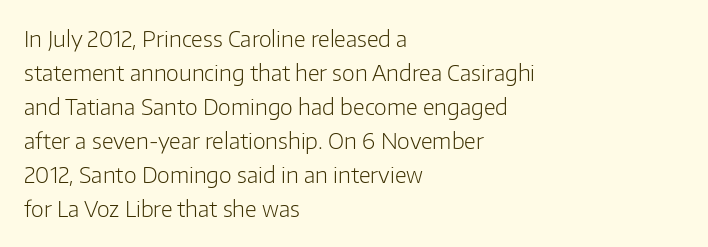
The image shows 22 px text type, upright; set left-aligned, normal line spacing (1.55x), normal letter spacing, not underlined.
